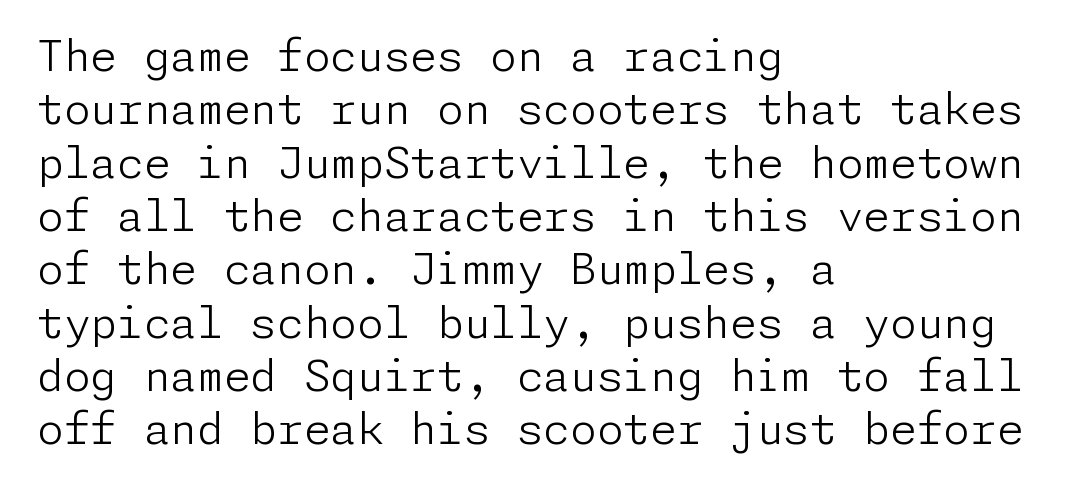
{"serif": "no", "italic": "no", "bold": "no", "weight": "light", "width": "normal", "stroke_contrast": "low", "x_height": "medium", "underline": "no", "align": "left", "line_spacing_ratio": 1.24, "letter_spacing": "normal", "letter_spacing_em": 0.0, "glyph_px": 43}
